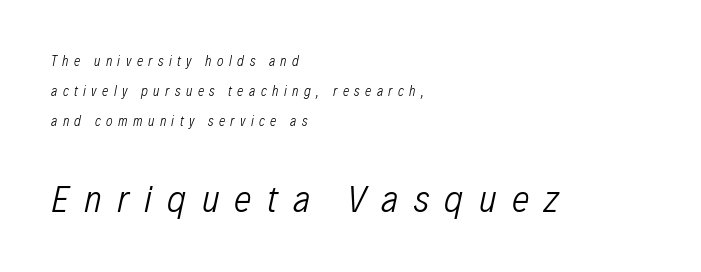
Q: Is the text bold? A: No.
Q: Is the text italic (slanted)? A: Yes, it leans right by about 12 degrees.
Q: Is the text underlined? A: No.
Q: How is the paragraph aligned? A: Left-aligned.
Q: Is the spacing between letters normal or unusually wide? A: Unusually wide.
Q: Is the spacing between lines tight, normal or loose? A: Loose.
Q: Which block of text is set in a larger size, the first (top) or the second (bottom)? A: The second (bottom) one.
Q: Width (condensed, normal, or wide)? A: Condensed.
Q: Stroke contrast? A: Low.
Q: x-height? A: Medium.
Q: Monospaced? A: No.
